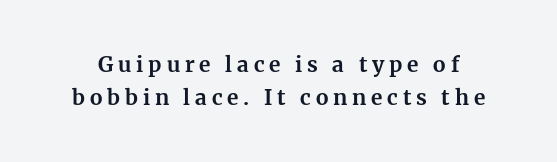
Strong, thick strokes mark this as bold type. Loose tracking; the words dissolve into strings of separated letters. Posture: straight, roman, zero tilt. Line spacing here is normal. Each row of text sits above clean, open space.
